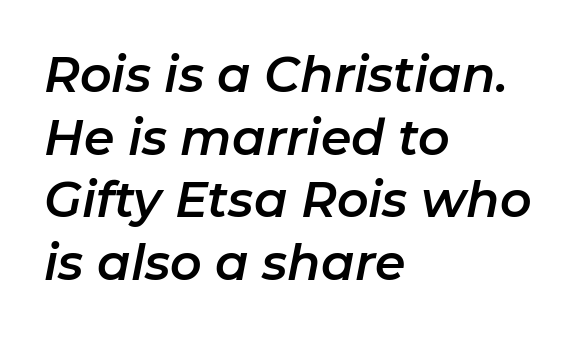
Q: Is the text italic (slanted)? A: Yes, it leans right by about 11 degrees.
Q: Is the text underlined? A: No.
Q: How is the paragraph aligned? A: Left-aligned.
Q: Is the spacing between letters normal or unusually wide? A: Normal.
Q: Is the spacing between lines tight, normal or loose? A: Normal.
Q: Width (condensed, normal, or wide)? A: Normal.
Q: Stroke contrast? A: Low.
Q: x-height? A: Medium.
Q: Monospaced? A: No.
